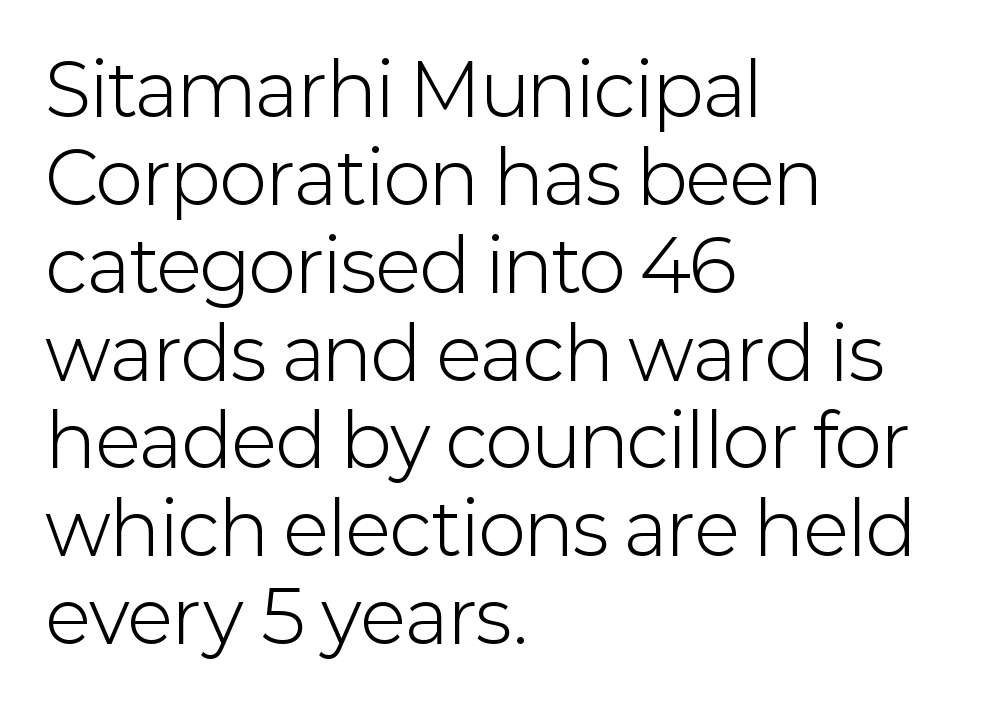
Think of a printed novel: that variable character pitch is what you see here. A quiet, ordinary-to-light weight characterises the typeface. Type style note: lacks serifs. A clean baseline with only descenders dipping below it.
